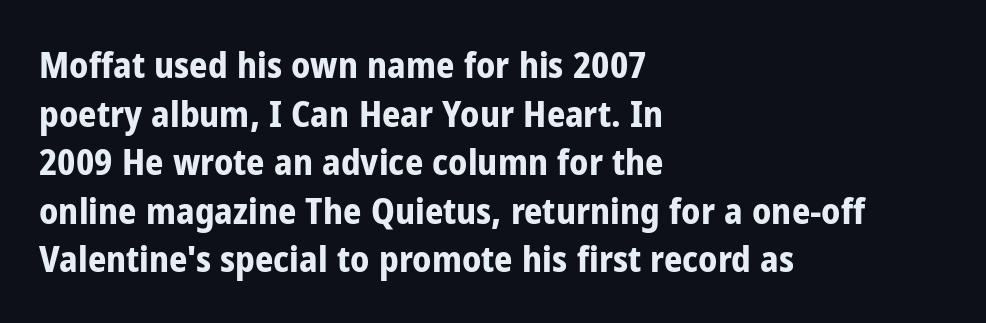
The image shows 36 px bold, condensed sans-serif type, upright; set left-aligned, normal line spacing (1.35x), normal letter spacing, not underlined; low stroke contrast and a medium x-height.
